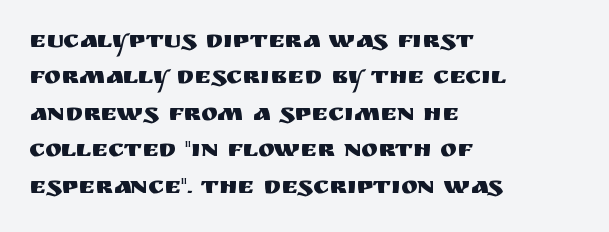
Plain, unruled lines of type. The type is set solid horizontally, with unmodified tracking. Tall strokes in this sample are plumb rather than angled. Regarding leading, the lines here are spaced in the standard way.
